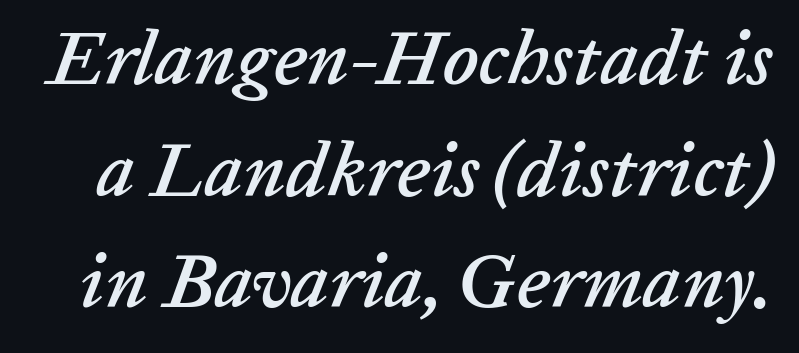
Q: Is the text italic (slanted)? A: Yes, it leans right by about 20 degrees.
Q: Is the text underlined? A: No.
Q: Is the spacing between letters normal or unusually wide? A: Normal.
Q: Is the spacing between lines tight, normal or loose? A: Normal.
Q: Width (condensed, normal, or wide)? A: Normal.
Q: Stroke contrast? A: Low.
Q: x-height? A: Medium.
Q: Monospaced? A: No.
